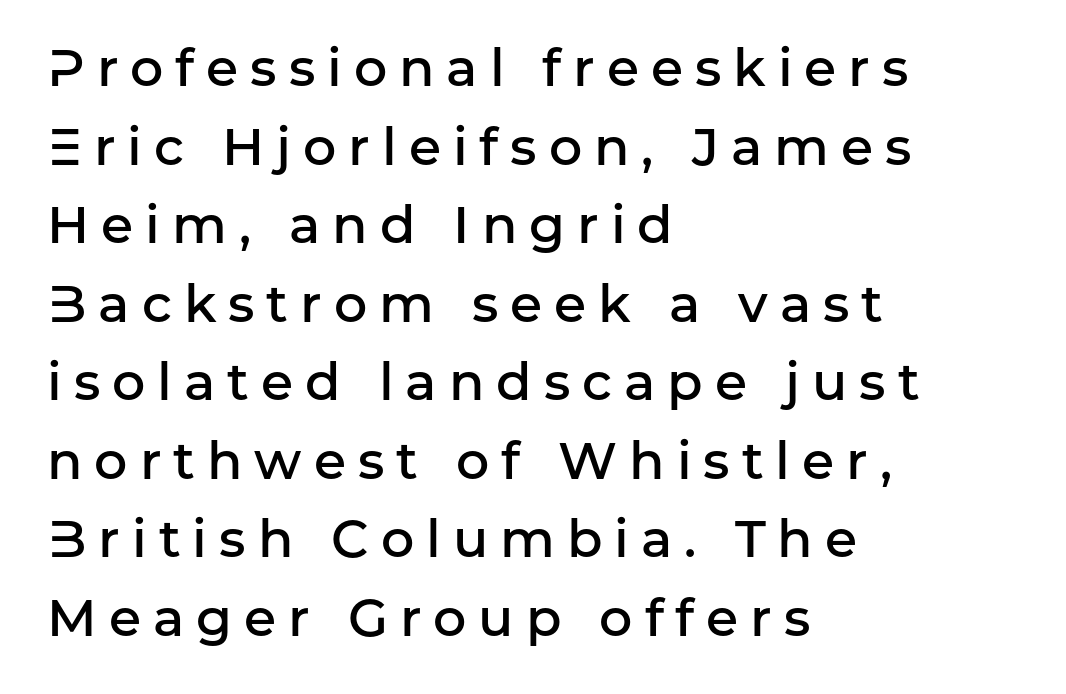
The image shows 52 px semibold sans-serif type, upright; set left-aligned, normal line spacing (1.51x), unusually wide letter spacing (+0.23 em), not underlined; low stroke contrast and a medium x-height.
